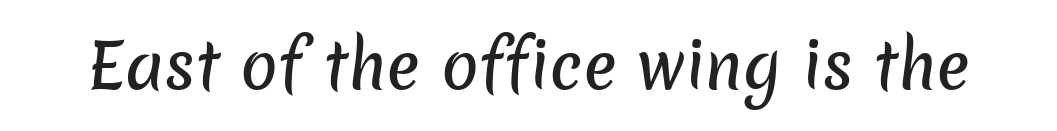
{"serif": "no", "width": "normal", "stroke_contrast": "low", "x_height": "medium", "monospaced": "no", "underline": "no", "letter_spacing": "normal", "letter_spacing_em": 0.0, "glyph_px": 62}
